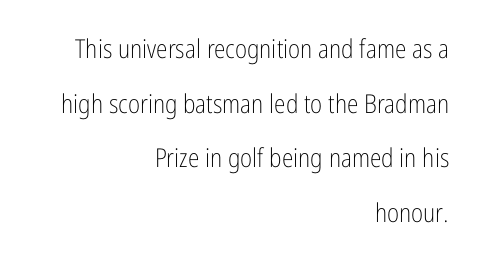
The image shows 26 px text type, upright; set right-aligned, loose line spacing (2.1x), normal letter spacing, not underlined.
